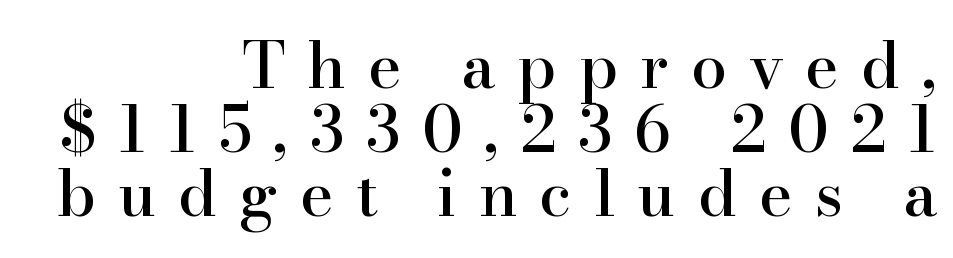
Q: Is the text italic (slanted)? A: No, it is upright.
Q: Is the typeface a serif or a sans-serif typeface? A: Serif.
Q: Is the text underlined? A: No.
Q: How is the paragraph aligned? A: Right-aligned.
Q: Is the spacing between letters normal or unusually wide? A: Unusually wide.
Q: Is the spacing between lines tight, normal or loose? A: Tight.
Q: Width (condensed, normal, or wide)? A: Normal.
Q: Stroke contrast? A: High.
Q: x-height? A: Small.
Q: Monospaced? A: No.
